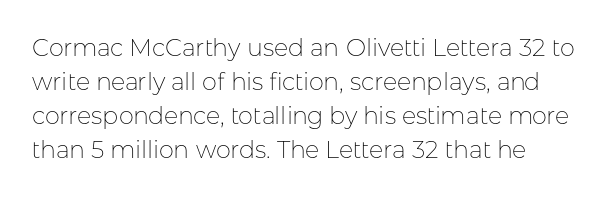
The image shows 24 px text type, upright; set normal line spacing (1.42x), normal letter spacing, not underlined.
